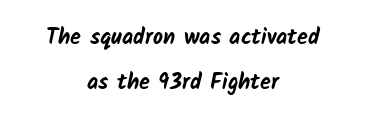
{"bold": "yes", "underline": "no", "align": "center", "line_spacing": "loose", "line_spacing_ratio": 2.06, "letter_spacing": "normal", "letter_spacing_em": 0.0, "glyph_px": 22}
